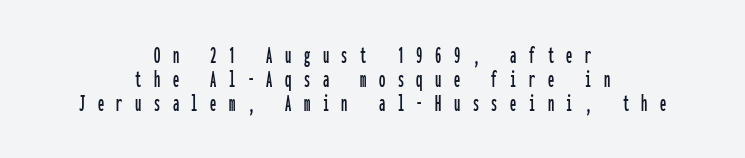
{"italic": "no", "underline": "no", "align": "center", "line_spacing": "tight", "line_spacing_ratio": 0.97, "letter_spacing": "wide", "letter_spacing_em": 0.5, "glyph_px": 25}
